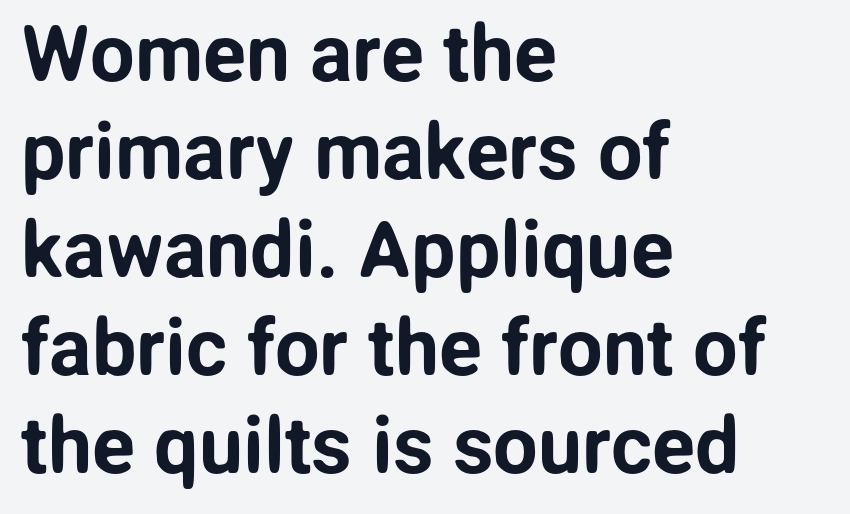
The image shows 79 px sans-serif type, upright; set left-aligned, line spacing 1.24x, normal letter spacing, not underlined; low stroke contrast and a medium x-height.
